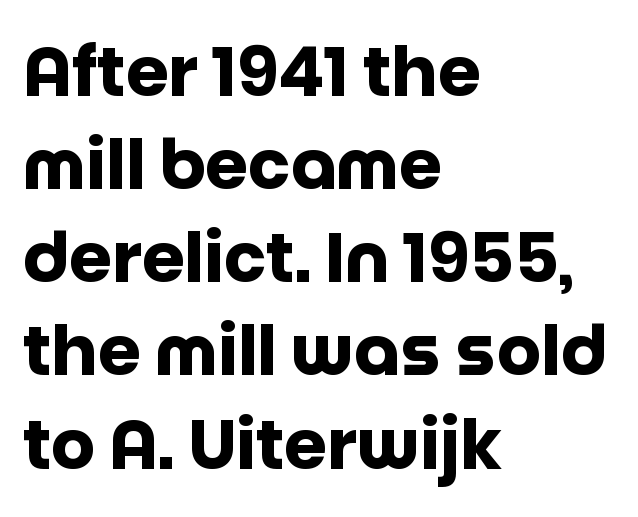
{"serif": "no", "italic": "no", "bold": "yes", "weight": "heavy", "width": "normal", "stroke_contrast": "low", "x_height": "large", "monospaced": "no", "underline": "no", "align": "left", "line_spacing": "normal", "line_spacing_ratio": 1.35, "letter_spacing": "normal", "letter_spacing_em": 0.0, "glyph_px": 69}
